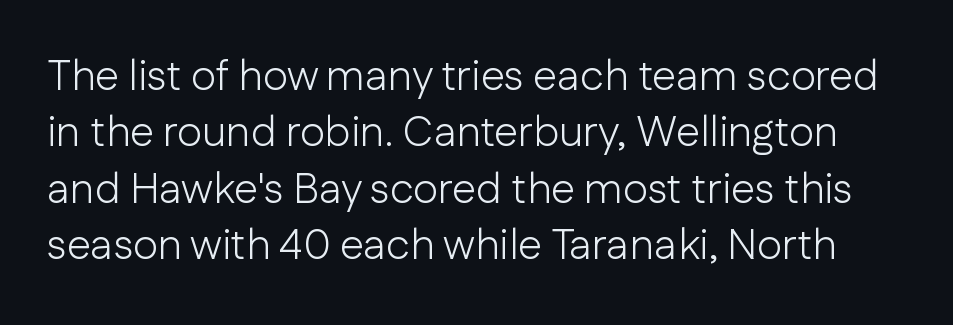
Q: Is the text bold? A: No.
Q: Is the text italic (slanted)? A: No, it is upright.
Q: Is the typeface a serif or a sans-serif typeface? A: Sans-serif.
Q: Is the text underlined? A: No.
Q: Is the spacing between letters normal or unusually wide? A: Normal.
Q: Is the spacing between lines tight, normal or loose? A: Normal.
Q: Width (condensed, normal, or wide)? A: Normal.
Q: Stroke contrast? A: Low.
Q: x-height? A: Medium.
Q: Monospaced? A: No.
